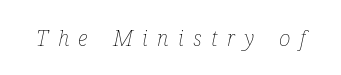
The image shows 22 px text type, italic (leaning right); set unusually wide letter spacing (+0.43 em), not underlined.
